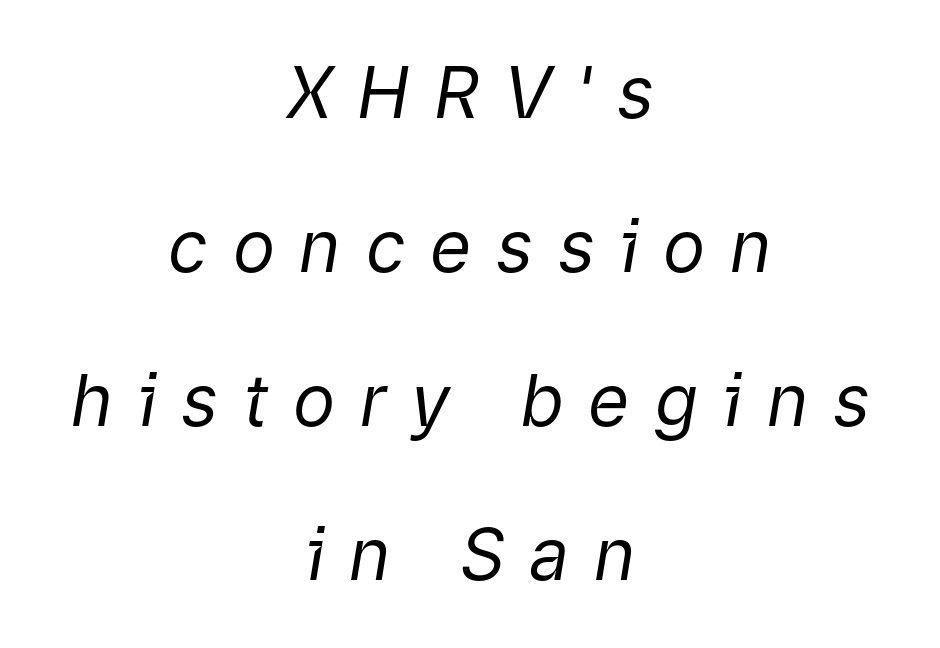
The image shows 71 px regular-weight type, italic (leaning right); set centered, loose line spacing (2.17x), unusually wide letter spacing (+0.35 em), not underlined; low stroke contrast and a medium x-height.
